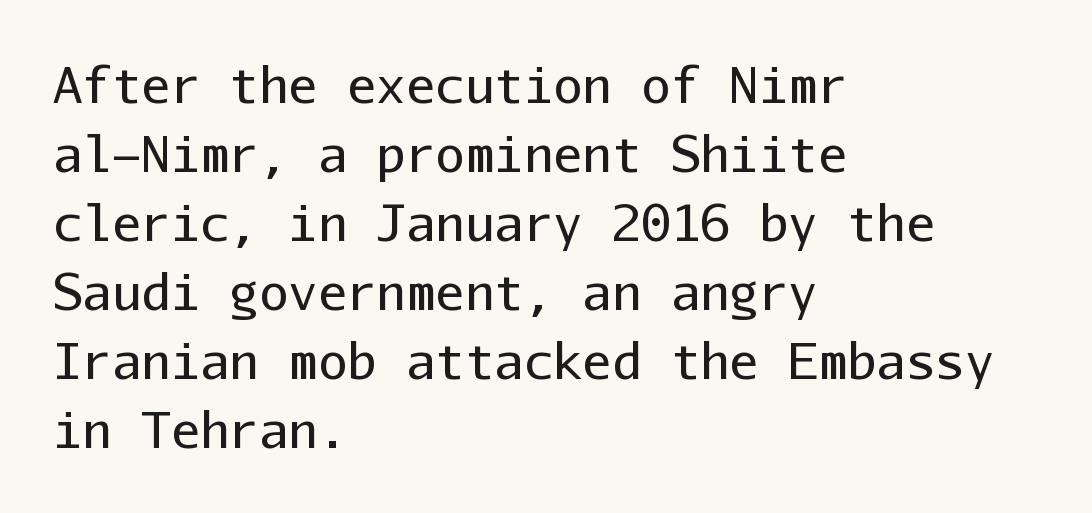
Q: Is the text bold? A: No.
Q: Is the text italic (slanted)? A: No, it is upright.
Q: Is the typeface a serif or a sans-serif typeface? A: Sans-serif.
Q: Is the text underlined? A: No.
Q: How is the paragraph aligned? A: Left-aligned.
Q: Is the spacing between letters normal or unusually wide? A: Normal.
Q: Is the spacing between lines tight, normal or loose? A: Normal.
Q: Width (condensed, normal, or wide)? A: Normal.
Q: Stroke contrast? A: Low.
Q: x-height? A: Medium.
Q: Monospaced? A: Yes.
